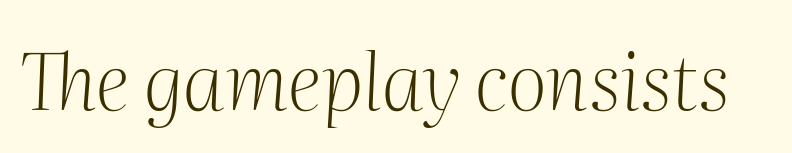
{"serif": "yes", "italic": "yes", "lean": "right", "slant_degrees": 2, "bold": "no", "weight": "light", "width": "normal", "stroke_contrast": "medium", "x_height": "medium", "monospaced": "no", "underline": "no", "letter_spacing": "normal", "letter_spacing_em": 0.0, "glyph_px": 78}
